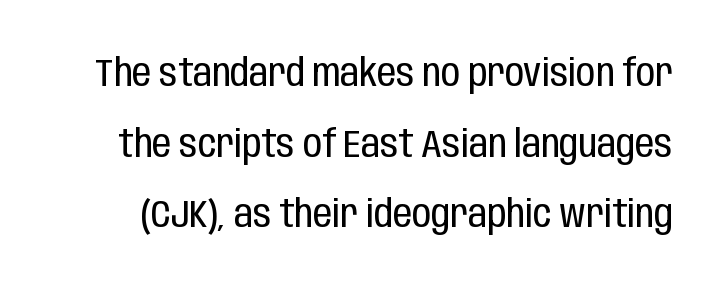
The letters carry no serifs — their stems end cleanly without finishing strokes. Lines of text with bare space underneath. Each letter keeps its own natural width here, so spacing adapts to shape. These lines were composed using upright roman letters. Stems and bowls with no extra thickness — not bold. The horizontal fit of the characters is conventional and even.
